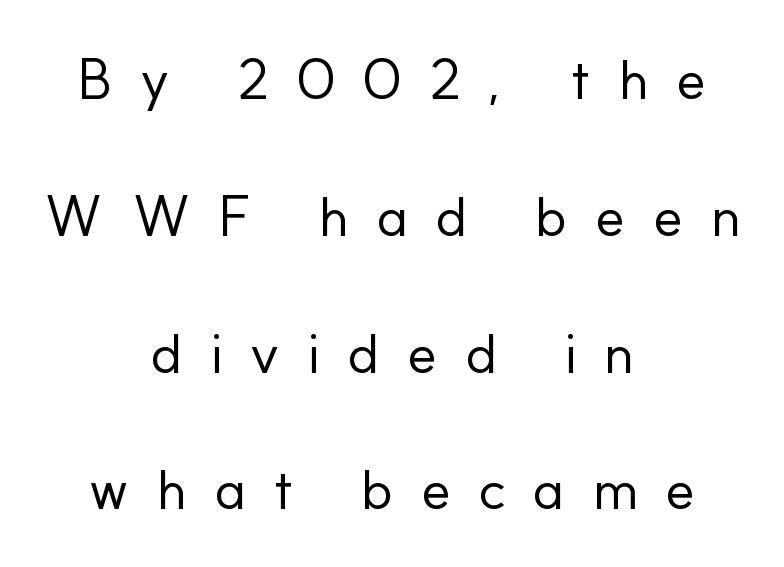
Q: Is the text bold? A: No.
Q: Is the text italic (slanted)? A: No, it is upright.
Q: Is the typeface a serif or a sans-serif typeface? A: Sans-serif.
Q: Is the text underlined? A: No.
Q: How is the paragraph aligned? A: Centered.
Q: Is the spacing between letters normal or unusually wide? A: Unusually wide.
Q: Is the spacing between lines tight, normal or loose? A: Loose.
Q: Width (condensed, normal, or wide)? A: Normal.
Q: Stroke contrast? A: Low.
Q: x-height? A: Small.
Q: Monospaced? A: No.
